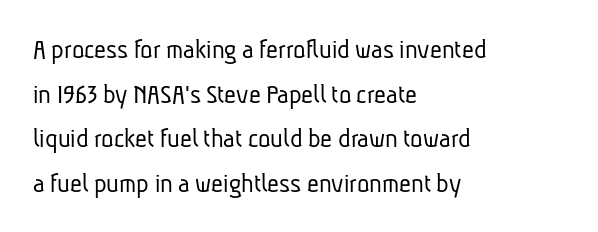
The image shows 29 px light, condensed sans-serif type; set left-aligned, normal line spacing (1.54x), normal letter spacing, not underlined; low stroke contrast and a medium x-height.
